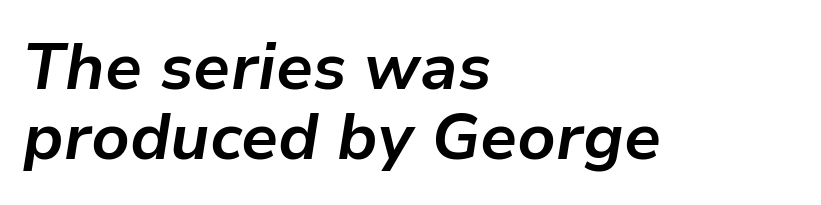
The image shows 65 px bold type, italic (leaning right); set left-aligned, tight line spacing (1.07x), normal letter spacing, not underlined; low stroke contrast and a medium x-height.
